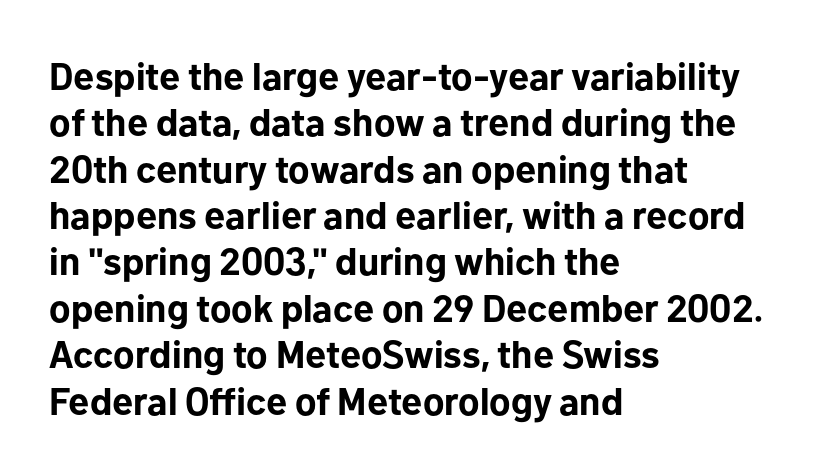
The face used here is rendered with its standard letterfit. Typographically, this falls in the sans-serif category. Varying glyph widths throughout — classic text-font behaviour. Caption: multi-line text, flush left, ragged right.
